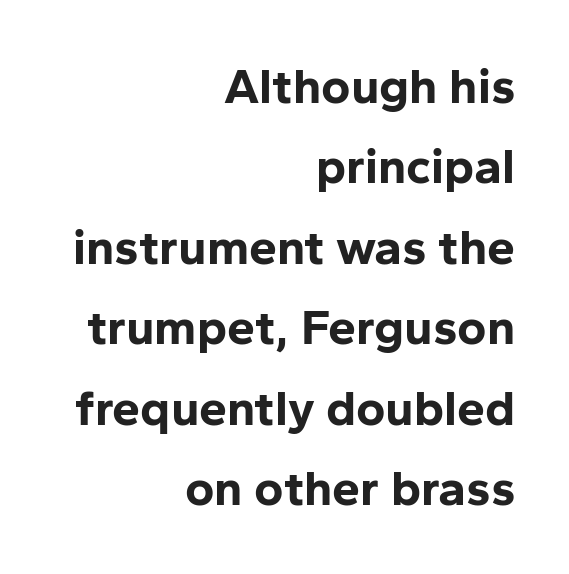
{"serif": "no", "italic": "no", "bold": "yes", "weight": "bold", "width": "normal", "stroke_contrast": "low", "x_height": "medium", "monospaced": "no", "underline": "no", "align": "right", "line_spacing": "normal", "line_spacing_ratio": 1.61, "letter_spacing": "normal", "letter_spacing_em": 0.0, "glyph_px": 50}
